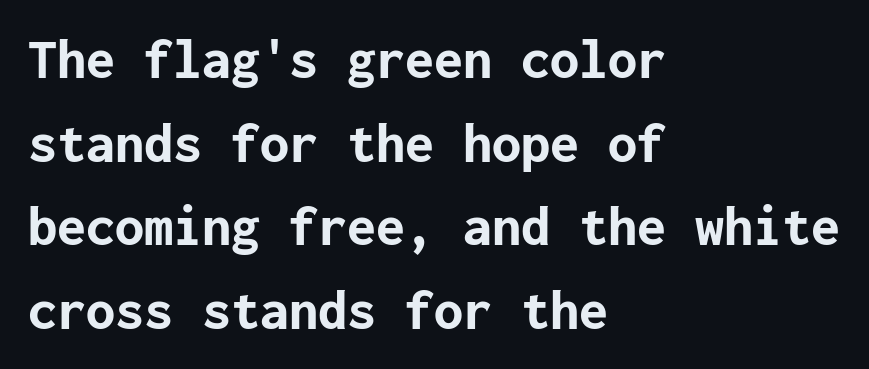
The image shows 58 px bold sans-serif type, upright; set left-aligned, normal line spacing (1.44x), normal letter spacing, not underlined; low stroke contrast and a medium x-height.
